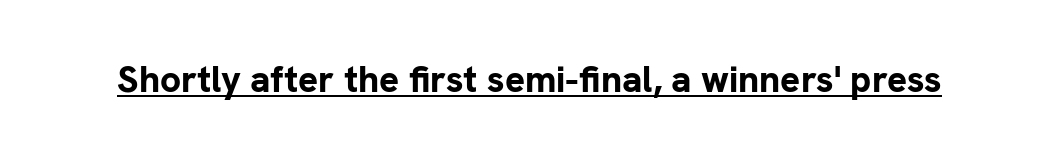
{"serif": "no", "italic": "no", "bold": "yes", "weight": "bold", "width": "normal", "stroke_contrast": "low", "x_height": "medium", "monospaced": "no", "underline": "yes", "letter_spacing": "normal", "letter_spacing_em": 0.0, "glyph_px": 37}
